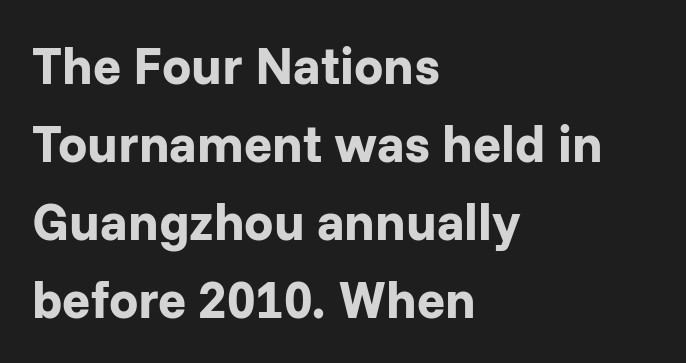
Q: Is the text bold? A: Yes.
Q: Is the text italic (slanted)? A: No, it is upright.
Q: Is the typeface a serif or a sans-serif typeface? A: Sans-serif.
Q: Is the text underlined? A: No.
Q: How is the paragraph aligned? A: Left-aligned.
Q: Is the spacing between letters normal or unusually wide? A: Normal.
Q: Is the spacing between lines tight, normal or loose? A: Normal.
Q: Width (condensed, normal, or wide)? A: Normal.
Q: Stroke contrast? A: Low.
Q: x-height? A: Medium.
Q: Monospaced? A: No.
